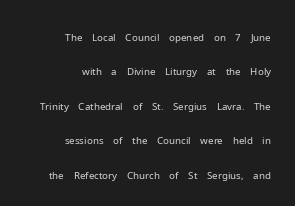
Each row of text sits above clean, open space. Horizontal alignment here is rightward, an uncommon choice for prose. The letters stand straight up with perfectly vertical stems. The weight would be labelled regular, book, light, or lighter still. A typesetter would call this zero additional tracking.
